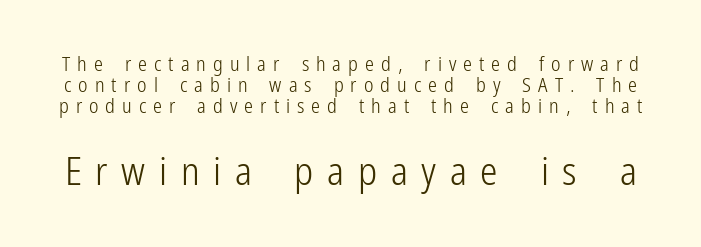
The following chunk of copy outweighs the initial chunk in type size. Unbolded letterforms with no extra heft. How are the letters spaced? Widely, with obvious added tracking. Check the space under the baseline: it is left empty. It's the straight-up-and-down kind of type. No feet cap the strokes, marking this as sans-serif type.
